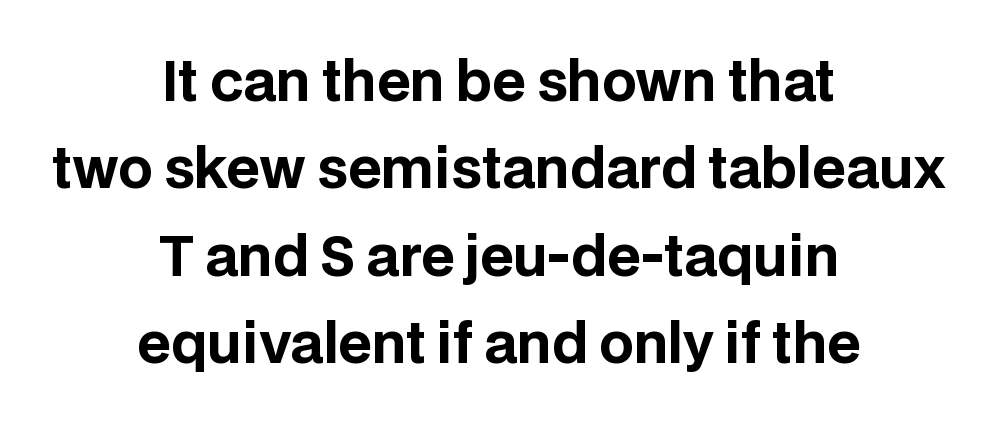
{"serif": "no", "italic": "no", "bold": "yes", "weight": "bold", "width": "normal", "stroke_contrast": "low", "x_height": "large", "monospaced": "no", "underline": "no", "align": "center", "line_spacing": "normal", "line_spacing_ratio": 1.62, "letter_spacing": "normal", "letter_spacing_em": 0.0, "glyph_px": 54}
